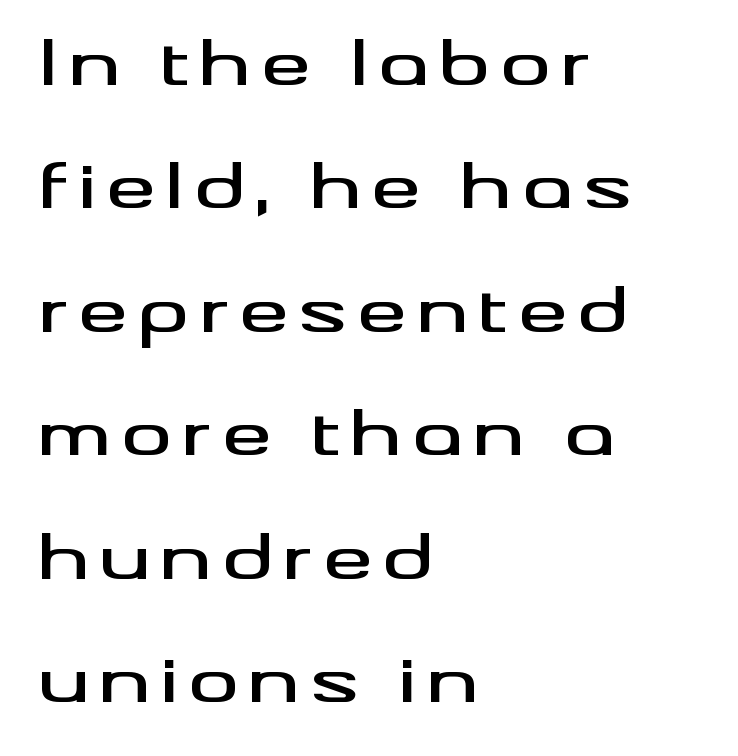
Q: Is the text italic (slanted)? A: No, it is upright.
Q: Is the typeface a serif or a sans-serif typeface? A: Sans-serif.
Q: Is the text underlined? A: No.
Q: How is the paragraph aligned? A: Left-aligned.
Q: Is the spacing between lines tight, normal or loose? A: Loose.
Q: Width (condensed, normal, or wide)? A: Wide.
Q: Stroke contrast? A: Medium.
Q: x-height? A: Small.
Q: Monospaced? A: No.
